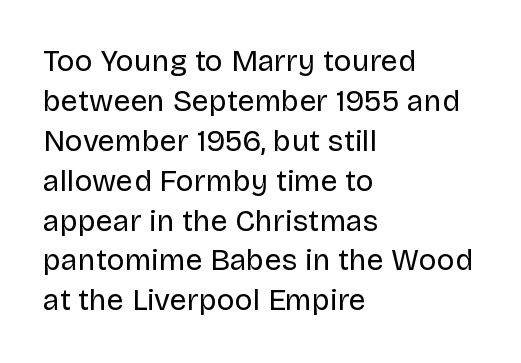
On a weight scale, this lands at 450 or below. Caption: multi-line text, flush left, ragged right. These lines keep a tight, regular rhythm from letter to letter. Words float on clear page, feet unadorned. The font family rendered here belongs to the sans-serif group.
